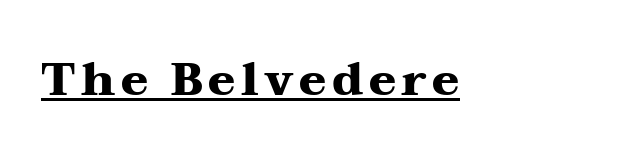
The image shows 46 px heavy, wide serif type, upright; set left-aligned, underlined; medium stroke contrast and a medium x-height.
